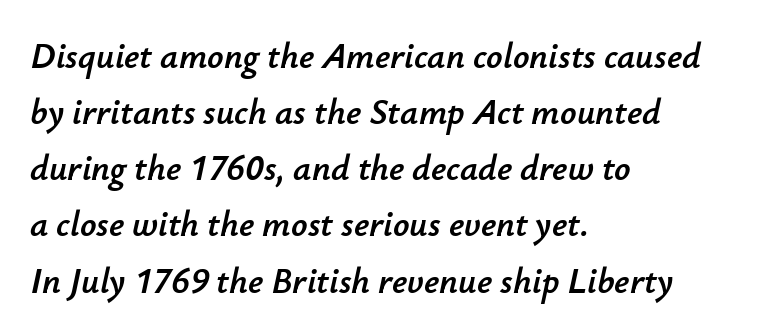
{"italic": "yes", "lean": "right", "slant_degrees": 12, "width": "normal", "stroke_contrast": "low", "x_height": "small", "monospaced": "no", "underline": "no", "align": "left", "line_spacing": "normal", "line_spacing_ratio": 1.56, "letter_spacing": "normal", "letter_spacing_em": 0.0, "glyph_px": 36}
